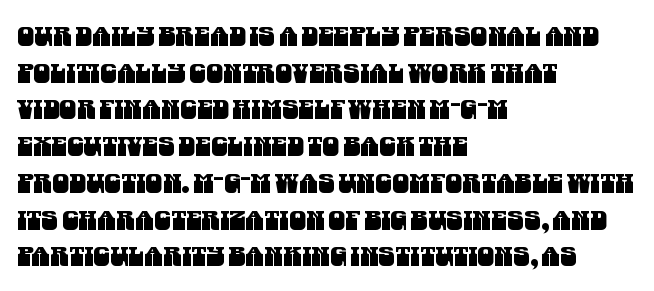
Q: Is the text underlined? A: No.
Q: How is the paragraph aligned? A: Left-aligned.
Q: Is the spacing between letters normal or unusually wide? A: Normal.
Q: Is the spacing between lines tight, normal or loose? A: Normal.
